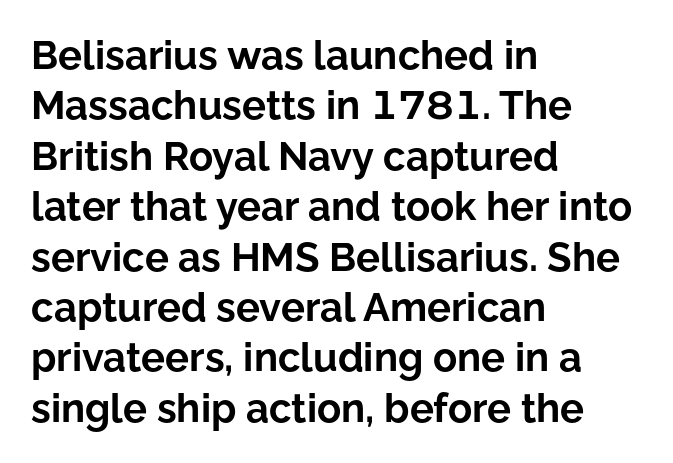
The image shows 40 px bold sans-serif type, upright; set left-aligned, normal line spacing (1.26x), normal letter spacing, not underlined; low stroke contrast and a medium x-height.
